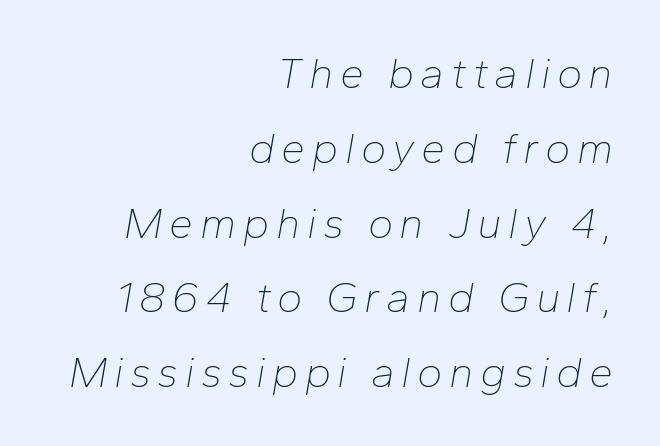
The image shows 43 px thin type, italic (leaning right); set right-aligned, line spacing 1.74x, not underlined; low stroke contrast and a medium x-height.
